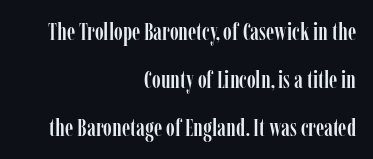
{"italic": "no", "underline": "no", "align": "right", "line_spacing": "loose", "line_spacing_ratio": 2.0, "letter_spacing": "normal", "letter_spacing_em": 0.0, "glyph_px": 24}
